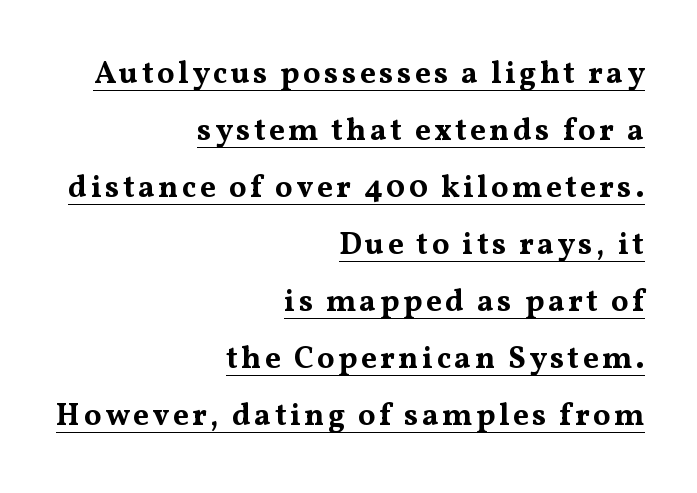
{"serif": "yes", "italic": "no", "bold": "yes", "weight": "bold", "width": "wide", "stroke_contrast": "medium", "x_height": "medium", "monospaced": "no", "underline": "yes", "align": "right", "line_spacing_ratio": 1.84, "glyph_px": 31}
